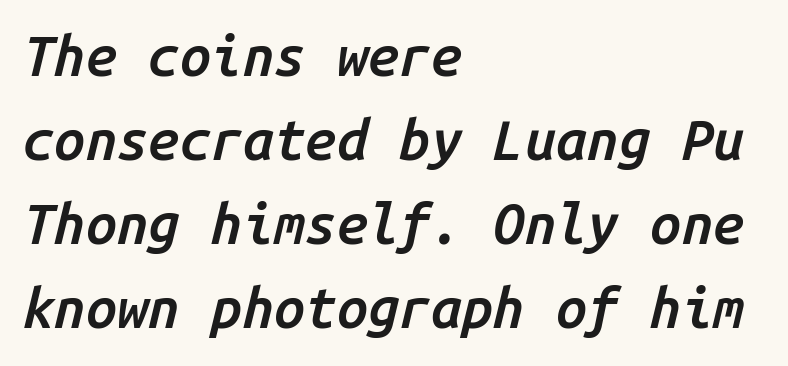
{"italic": "yes", "lean": "right", "slant_degrees": 14, "bold": "semi", "weight": "semibold", "width": "normal", "stroke_contrast": "low", "x_height": "medium", "monospaced": "yes", "underline": "no", "align": "left", "line_spacing": "normal", "line_spacing_ratio": 1.5, "letter_spacing": "normal", "letter_spacing_em": 0.0, "glyph_px": 56}
